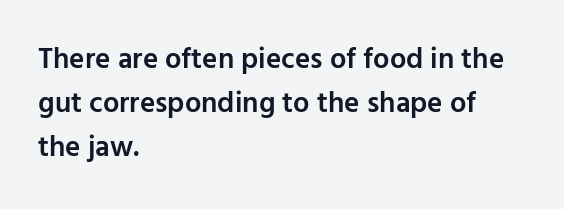
Q: Is the text bold? A: Semi-bold.
Q: Is the text italic (slanted)? A: No, it is upright.
Q: Is the typeface a serif or a sans-serif typeface? A: Sans-serif.
Q: Is the text underlined? A: No.
Q: How is the paragraph aligned? A: Left-aligned.
Q: Is the spacing between letters normal or unusually wide? A: Normal.
Q: Is the spacing between lines tight, normal or loose? A: Normal.
Q: Width (condensed, normal, or wide)? A: Normal.
Q: Stroke contrast? A: Low.
Q: x-height? A: Medium.
Q: Monospaced? A: No.
